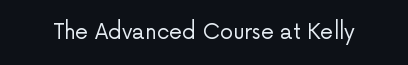
The passage shown is not underscored anywhere. The font's upright variant was chosen for this text. Stems here are at most as thick as an everyday book face. Observe the ordinary spacing: letters are neighbours, not strangers.
